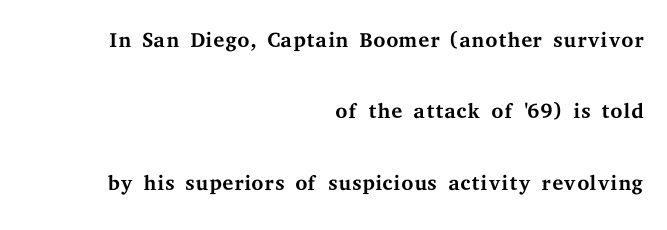
Summary of weight: not heavy and not bold. The zone under the glyphs is completely vacant. Line endings align vertically; line beginnings do not. Each letter keeps its own natural width here, so spacing adapts to shape. It's the straight-up-and-down kind of type.
